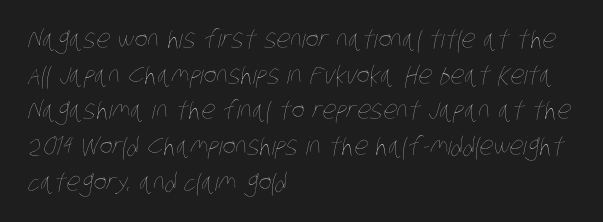
{"bold": "no", "underline": "no", "align": "left", "line_spacing": "normal", "line_spacing_ratio": 1.43, "letter_spacing": "normal", "letter_spacing_em": 0.0, "glyph_px": 25}
